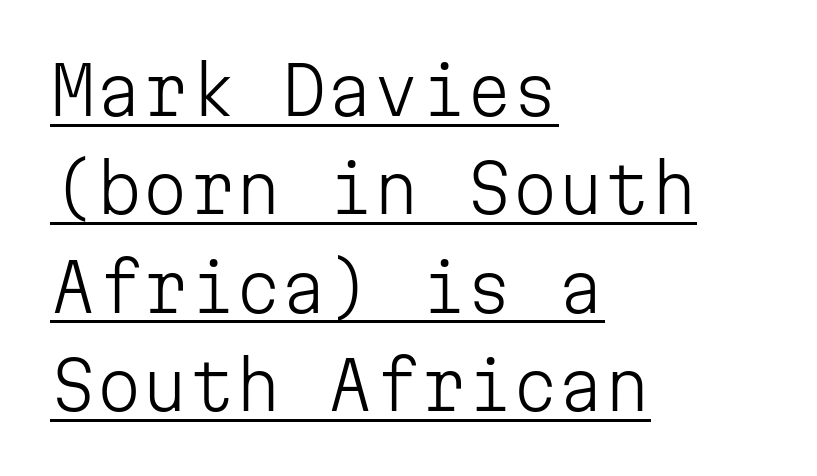
The image shows 66 px light sans-serif type, upright, monospaced; set left-aligned, normal line spacing (1.49x), normal letter spacing, underlined; low stroke contrast and a medium x-height.
